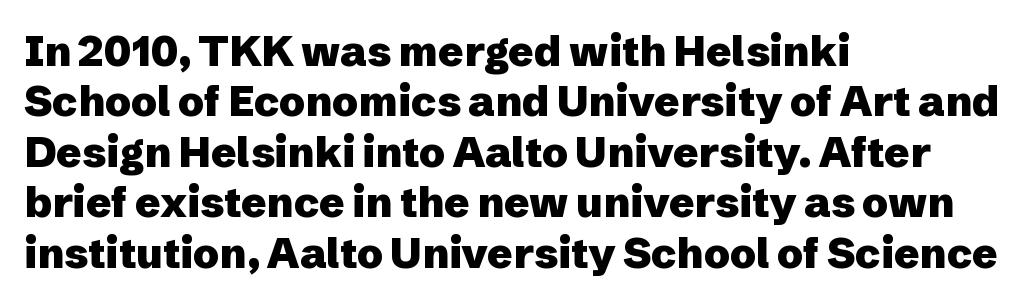
Q: Is the text bold? A: Yes.
Q: Is the text italic (slanted)? A: No, it is upright.
Q: Is the typeface a serif or a sans-serif typeface? A: Sans-serif.
Q: Is the text underlined? A: No.
Q: How is the paragraph aligned? A: Left-aligned.
Q: Is the spacing between letters normal or unusually wide? A: Normal.
Q: Width (condensed, normal, or wide)? A: Normal.
Q: Stroke contrast? A: Low.
Q: x-height? A: Medium.
Q: Monospaced? A: No.
